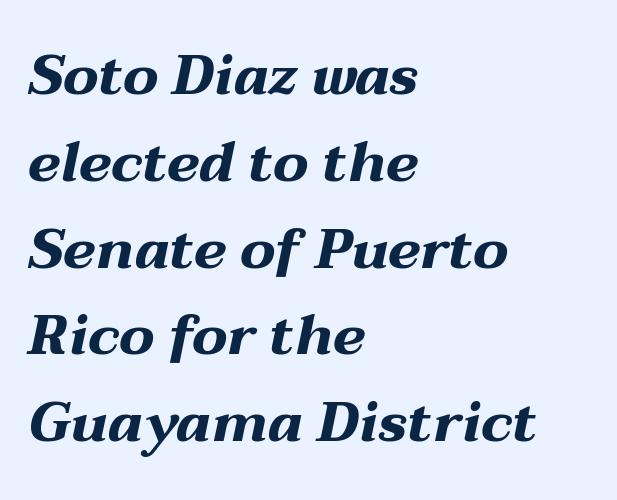
The image shows 56 px bold, wide type, italic (leaning right); set left-aligned, normal line spacing (1.55x), normal letter spacing, not underlined; medium stroke contrast and a medium x-height.
